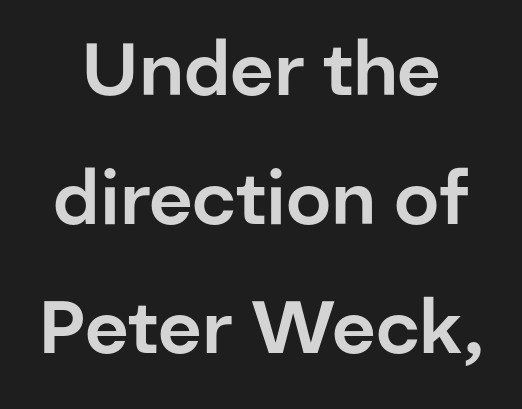
The image shows 74 px sans-serif type, upright; set line spacing 1.74x, normal letter spacing, not underlined; low stroke contrast and a medium x-height.
